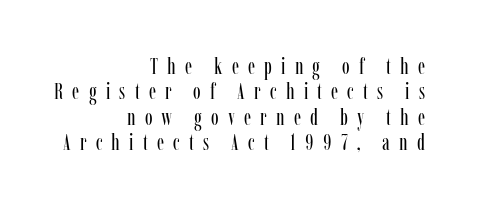
Teacher's note: observe the even right margin — that is flush-right alignment. The font is comparable to plain body text, perhaps lighter. These lines were composed using upright roman letters. Honestly, the rows look squashed on top of each other. The tracking jumps out immediately: characters are airy and widely separated. The space beneath each line is pristine and unruled.
